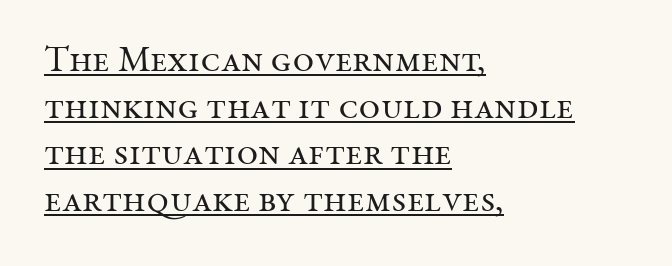
{"serif": "yes", "italic": "no", "bold": "no", "weight": "regular", "width": "normal", "stroke_contrast": "medium", "x_height": "medium", "monospaced": "no", "underline": "yes", "align": "left", "line_spacing": "normal", "line_spacing_ratio": 1.26, "letter_spacing": "normal", "letter_spacing_em": 0.0, "glyph_px": 37}
